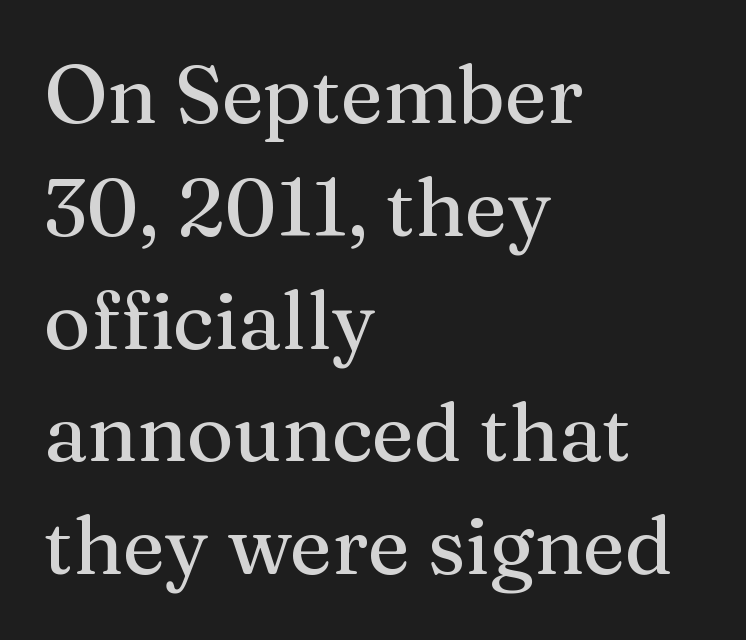
Q: Is the text italic (slanted)? A: No, it is upright.
Q: Is the typeface a serif or a sans-serif typeface? A: Serif.
Q: Is the text underlined? A: No.
Q: How is the paragraph aligned? A: Left-aligned.
Q: Is the spacing between letters normal or unusually wide? A: Normal.
Q: Is the spacing between lines tight, normal or loose? A: Normal.
Q: Width (condensed, normal, or wide)? A: Normal.
Q: Stroke contrast? A: Medium.
Q: x-height? A: Medium.
Q: Monospaced? A: No.
